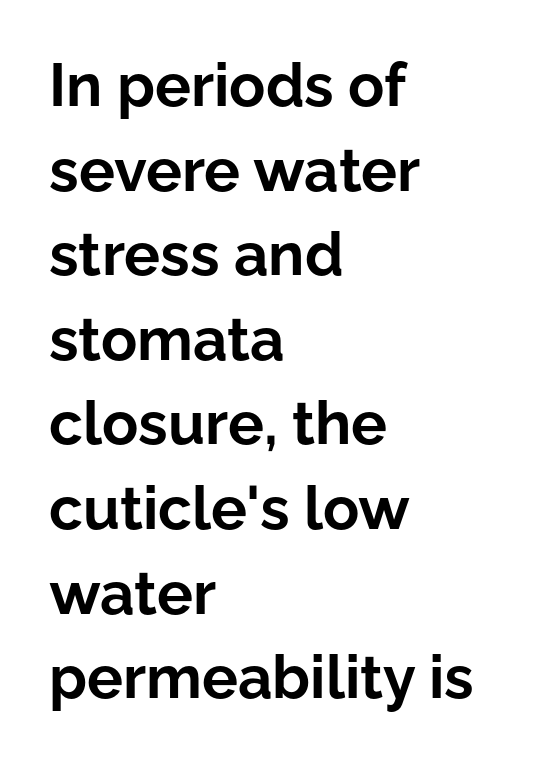
You can tell from the bare stems that sans-serif type was used. The letters are bold, with thick, heavy strokes. The lines are quadded left. The foot of each line stays bare and open.
